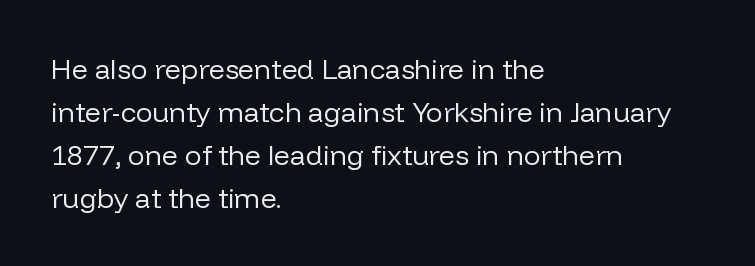
Q: Is the text bold? A: No.
Q: Is the text italic (slanted)? A: No, it is upright.
Q: Is the typeface a serif or a sans-serif typeface? A: Sans-serif.
Q: Is the text underlined? A: No.
Q: How is the paragraph aligned? A: Left-aligned.
Q: Is the spacing between letters normal or unusually wide? A: Normal.
Q: Is the spacing between lines tight, normal or loose? A: Normal.
Q: Width (condensed, normal, or wide)? A: Normal.
Q: Stroke contrast? A: Low.
Q: x-height? A: Medium.
Q: Monospaced? A: No.
